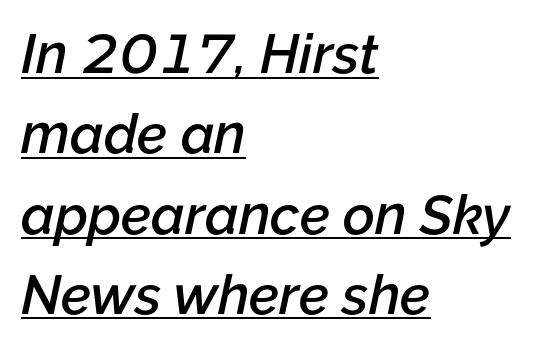
You can tell it's italic because the verticals aren't actually vertical. No extra tracking has been applied to these lines. Line beginnings align vertically; line endings do not. The space between consecutive lines is moderate. Quick note: underline on.
